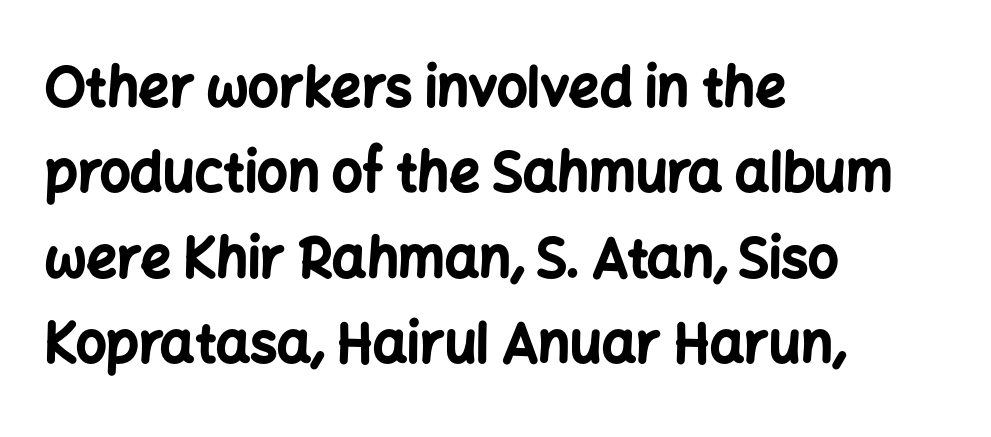
The image shows 54 px bold sans-serif type, upright; set left-aligned, normal line spacing (1.58x), normal letter spacing, not underlined; low stroke contrast and a medium x-height.
